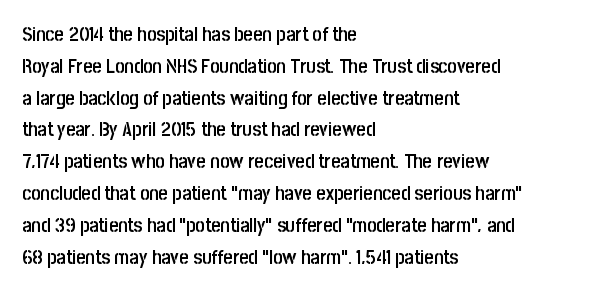
In terms of letterspacing, this is plain default setting. Words float on clear page, feet unadorned. A fair bit of extra ink — the face is semibold, not bold. One-word summary of the alignment: left. A typesetter would call this leading conventional body-copy spacing.
